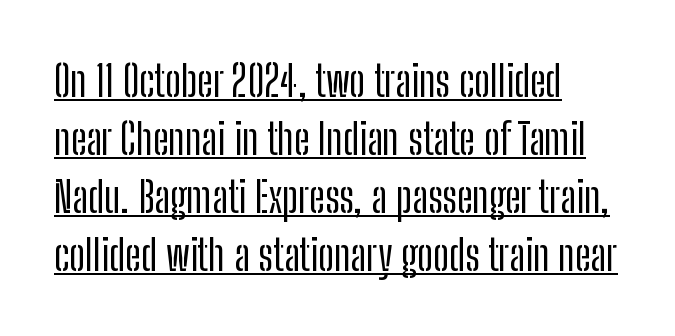
Q: Is the text italic (slanted)? A: No, it is upright.
Q: Is the typeface a serif or a sans-serif typeface? A: Sans-serif.
Q: Is the text underlined? A: Yes.
Q: How is the paragraph aligned? A: Left-aligned.
Q: Is the spacing between letters normal or unusually wide? A: Normal.
Q: Is the spacing between lines tight, normal or loose? A: Normal.
Q: Width (condensed, normal, or wide)? A: Condensed.
Q: Stroke contrast? A: Low.
Q: x-height? A: Medium.
Q: Monospaced? A: No.
